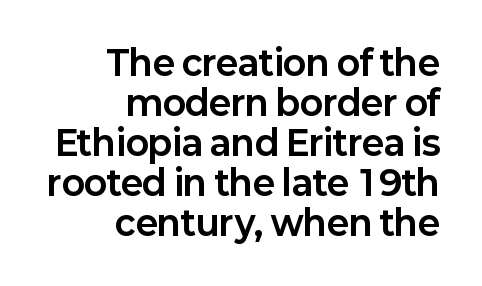
Examine the stroke ends and you'll find no serifs. Default kerning and tracking; the words read as compact shapes. A flush-right, rag-left setting is used for this passage. Bold? Absolutely — the strokes are thick and heavy. Each row of text sits above clean, open space.
